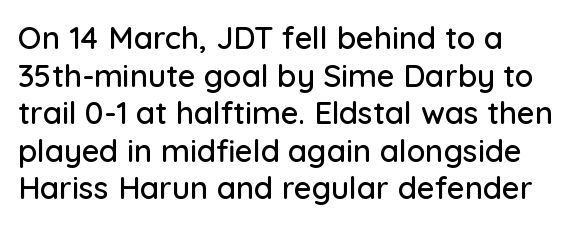
{"serif": "no", "italic": "no", "width": "normal", "stroke_contrast": "low", "x_height": "medium", "monospaced": "no", "underline": "no", "line_spacing_ratio": 1.21, "letter_spacing": "normal", "letter_spacing_em": 0.0, "glyph_px": 31}
